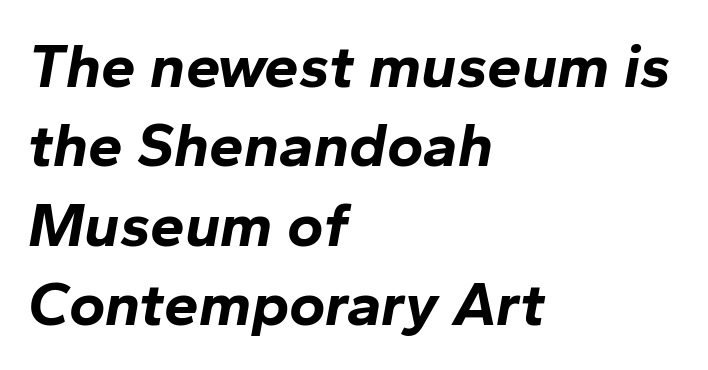
{"italic": "yes", "lean": "right", "slant_degrees": 10, "bold": "yes", "weight": "bold", "width": "normal", "stroke_contrast": "low", "x_height": "medium", "monospaced": "no", "underline": "no", "align": "left", "line_spacing": "normal", "line_spacing_ratio": 1.28, "letter_spacing": "normal", "letter_spacing_em": 0.0, "glyph_px": 62}
